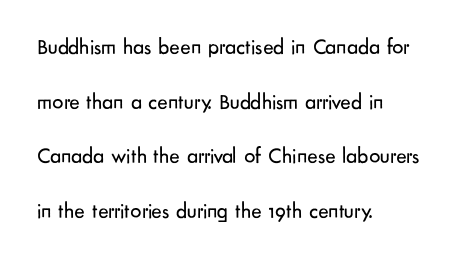
This sample uses an upright cut, with every glyph sitting square on the baseline. Does extra space separate the letters? No, they use regular spacing. A classic flush-left, rag-right setting is used for this passage. Nobody drew a line under any word here.
